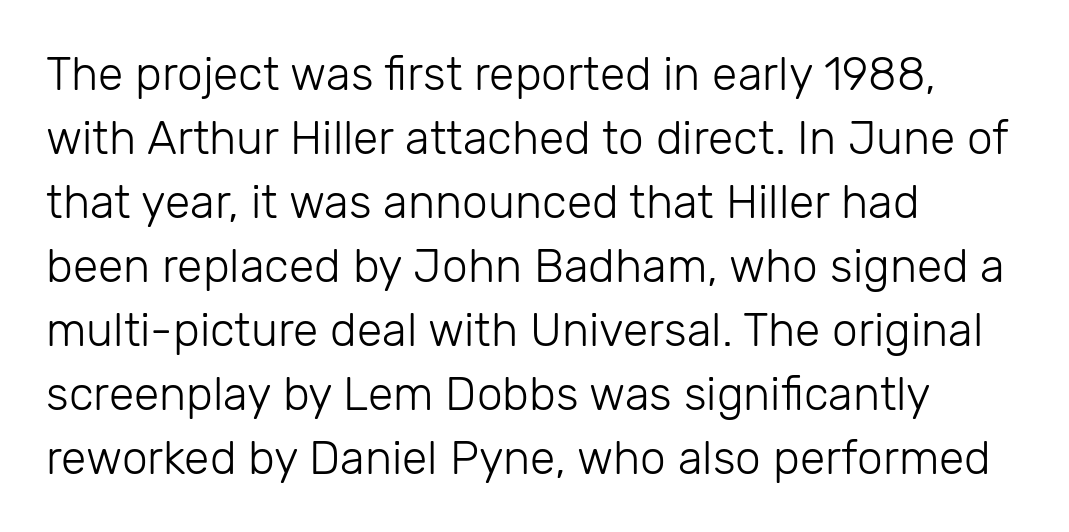
{"serif": "no", "italic": "no", "bold": "no", "weight": "light", "width": "normal", "stroke_contrast": "low", "x_height": "medium", "monospaced": "no", "underline": "no", "align": "left", "line_spacing": "normal", "line_spacing_ratio": 1.39, "letter_spacing": "normal", "letter_spacing_em": 0.0, "glyph_px": 46}
